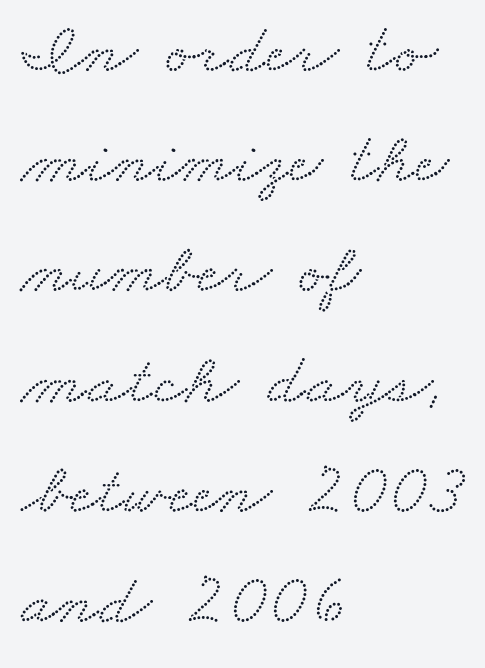
Letter spacing: default. These lines are set flush left with a ragged right edge. Unmarked baselines from the first word to the last. Proportional: the letters do not fall into vertical columns.
